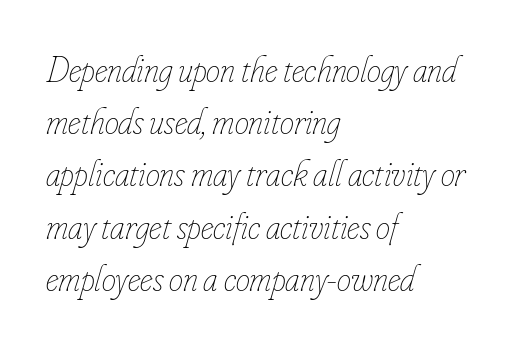
Q: Is the text bold? A: No.
Q: Is the text italic (slanted)? A: Yes, it leans right by about 16 degrees.
Q: Is the text underlined? A: No.
Q: How is the paragraph aligned? A: Left-aligned.
Q: Is the spacing between letters normal or unusually wide? A: Normal.
Q: Is the spacing between lines tight, normal or loose? A: Normal.
Q: Width (condensed, normal, or wide)? A: Condensed.
Q: Stroke contrast? A: Low.
Q: x-height? A: Small.
Q: Monospaced? A: No.
